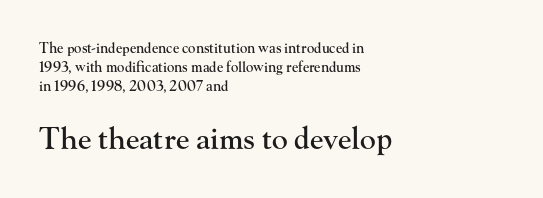
This sample has the flowing, uneven cadence of proportional lettering. These lines are composed in type with serifs. The letters stand straight up with perfectly vertical stems. If you drew a ruler down the left edge, every line would touch it. The glyphs are unaccompanied by any horizontal stroke below them. Notice how descenders clear the ascenders below comfortably — that's standard leading.
